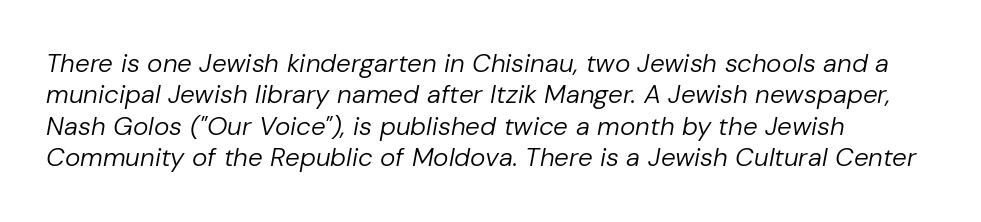
{"italic": "yes", "lean": "right", "slant_degrees": 10, "bold": "no", "underline": "no", "align": "left", "line_spacing_ratio": 1.21, "letter_spacing": "normal", "letter_spacing_em": 0.0, "glyph_px": 26}
